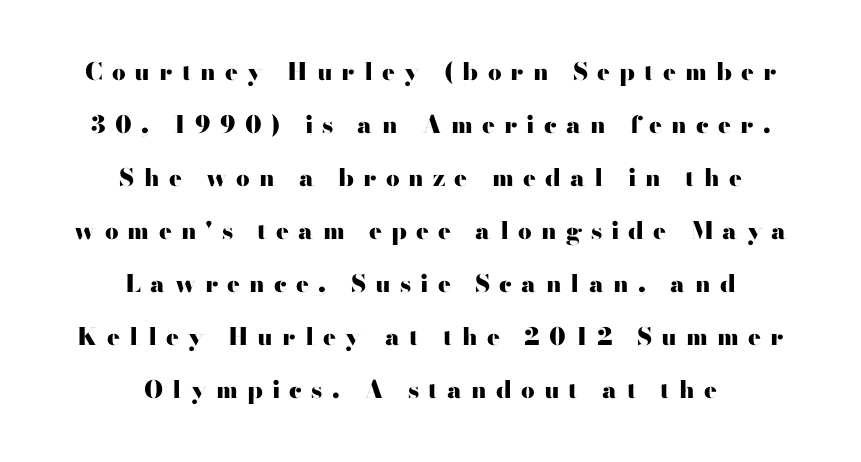
Q: Is the text bold? A: Yes.
Q: Is the text italic (slanted)? A: No, it is upright.
Q: Is the text underlined? A: No.
Q: How is the paragraph aligned? A: Centered.
Q: Is the spacing between letters normal or unusually wide? A: Unusually wide.
Q: Is the spacing between lines tight, normal or loose? A: Loose.
